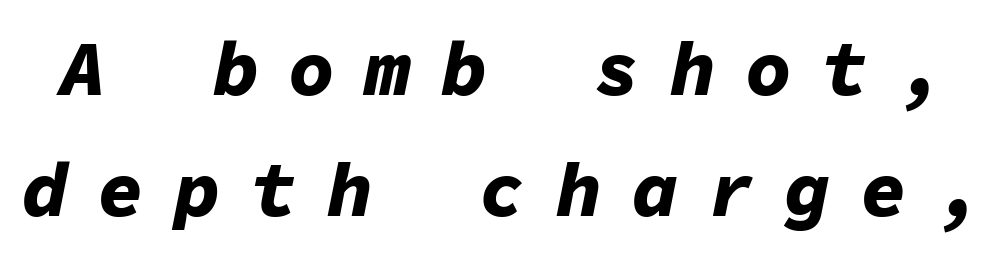
The image shows 77 px bold type, italic (leaning right), monospaced; set normal line spacing (1.57x), unusually wide letter spacing (+0.39 em), not underlined; low stroke contrast and a medium x-height.
